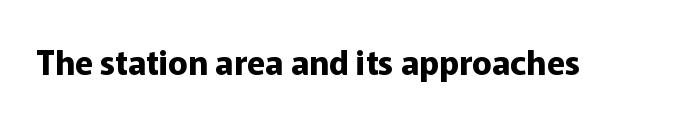
The image shows 33 px bold sans-serif type, upright; set normal letter spacing, not underlined; low stroke contrast and a medium x-height.
